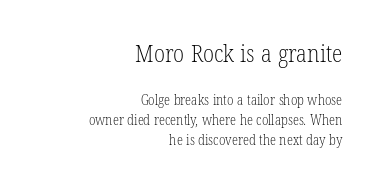
The image shows 24 px text type; set right-aligned, normal line spacing (1.43x), normal letter spacing, not underlined; the first (top) block is 1.71x larger.
